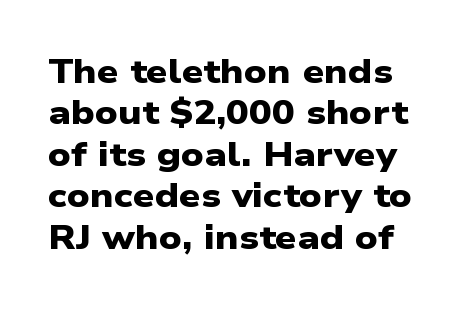
Q: Is the text bold? A: Yes.
Q: Is the typeface a serif or a sans-serif typeface? A: Sans-serif.
Q: Is the text underlined? A: No.
Q: Is the spacing between letters normal or unusually wide? A: Normal.
Q: Width (condensed, normal, or wide)? A: Wide.
Q: Stroke contrast? A: Low.
Q: x-height? A: Medium.
Q: Monospaced? A: No.
